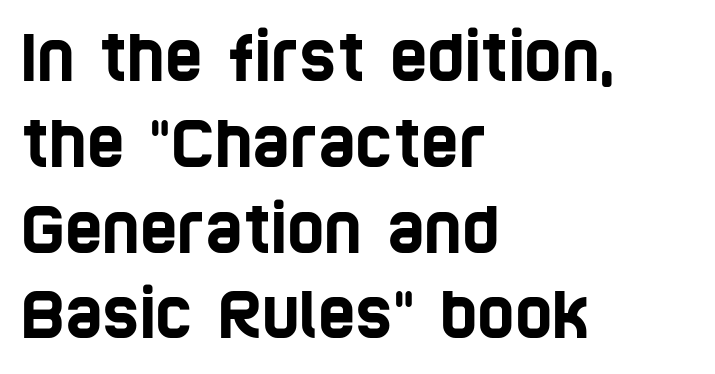
The image shows 64 px condensed sans-serif type; set left-aligned, normal line spacing (1.34x), normal letter spacing, not underlined; low stroke contrast and a large x-height.
